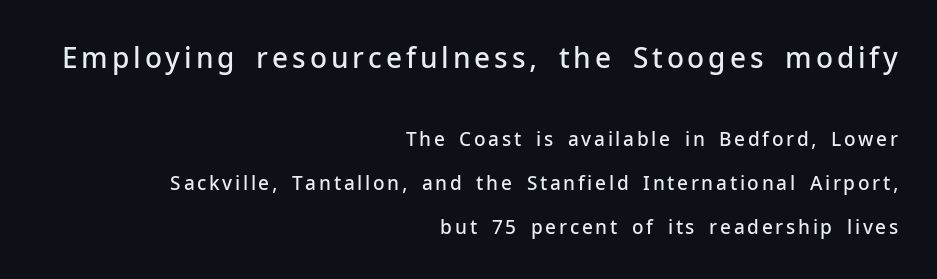
Q: Is the text bold? A: Semi-bold.
Q: Is the text italic (slanted)? A: No, it is upright.
Q: Is the typeface a serif or a sans-serif typeface? A: Sans-serif.
Q: Is the text underlined? A: No.
Q: How is the paragraph aligned? A: Right-aligned.
Q: Is the spacing between lines tight, normal or loose? A: Loose.
Q: Which block of text is set in a larger size, the first (top) or the second (bottom)? A: The first (top) one.
Q: Width (condensed, normal, or wide)? A: Normal.
Q: Stroke contrast? A: Low.
Q: x-height? A: Medium.
Q: Monospaced? A: No.
